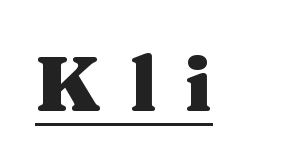
Loose tracking; the words dissolve into strings of separated letters. This is the regular roman posture of the typeface. Unlike a clean sans, this face finishes its strokes with serifs. Do the characters align in a grid? No, the font is proportional. This is underlined copy, the kind a proofreader might mark for attention. Thick stems and heavy bowls — unmistakably bold.
